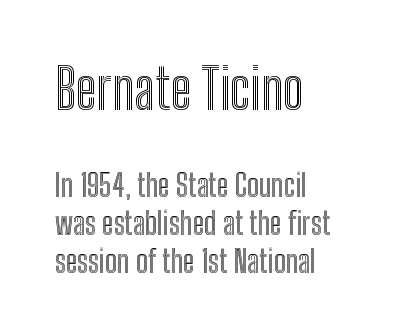
{"italic": "no", "width": "condensed", "x_height": "medium", "monospaced": "no", "underline": "no", "align": "left", "line_spacing_ratio": 1.22, "letter_spacing": "normal", "letter_spacing_em": 0.0, "larger_block": "first", "size_ratio": 1.77, "glyph_px": 55}
